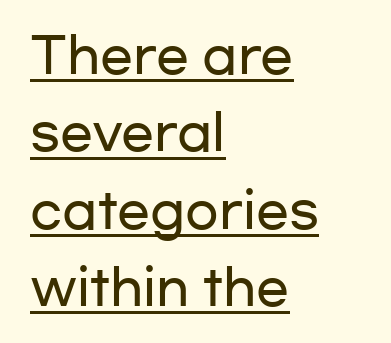
Here the designer chose a conventional face with non-uniform glyph widths. The line texture is even and compact thanks to regular tracking. This rendering features underlined lettering. The rag falls on the right side of this text block. Observe the absence of serifs on each vertical stroke in this sample. The axis of the letterforms is exactly vertical.
